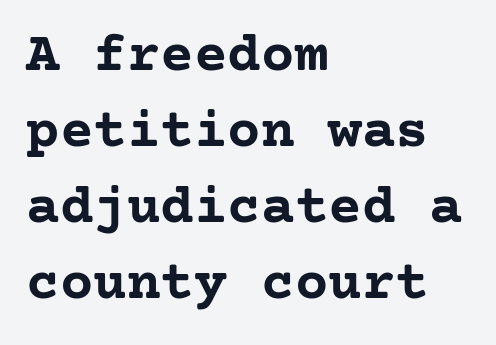
The image shows 56 px semibold serif type, upright; set left-aligned, normal line spacing (1.36x), normal letter spacing, not underlined; low stroke contrast and a medium x-height.
